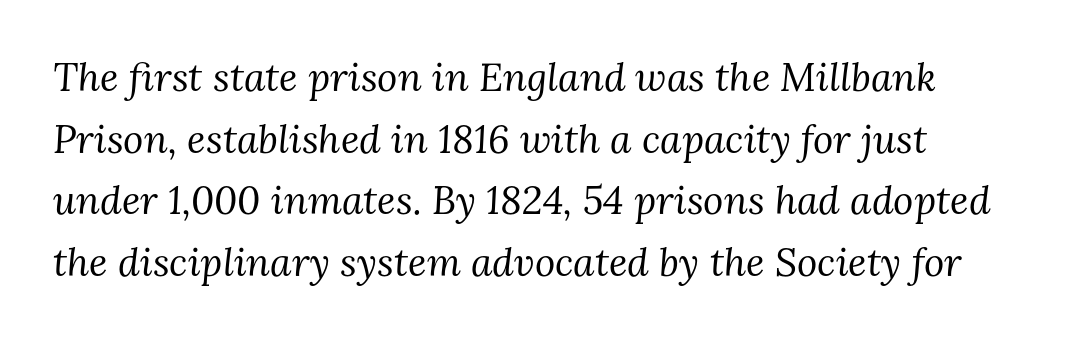
The image shows 39 px regular-weight serif type, italic (leaning right); set normal line spacing (1.58x), normal letter spacing, not underlined; medium stroke contrast and a medium x-height.
